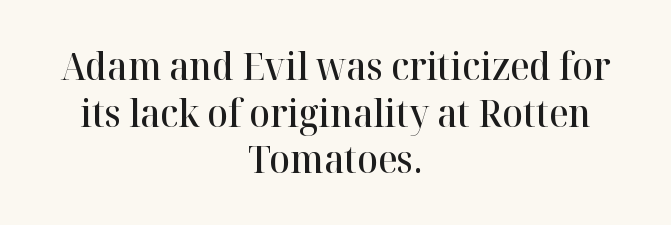
{"serif": "yes", "italic": "no", "bold": "semi", "weight": "semibold", "width": "normal", "stroke_contrast": "high", "x_height": "medium", "monospaced": "no", "underline": "no", "align": "center", "line_spacing_ratio": 1.23, "letter_spacing": "normal", "letter_spacing_em": 0.0, "glyph_px": 38}
